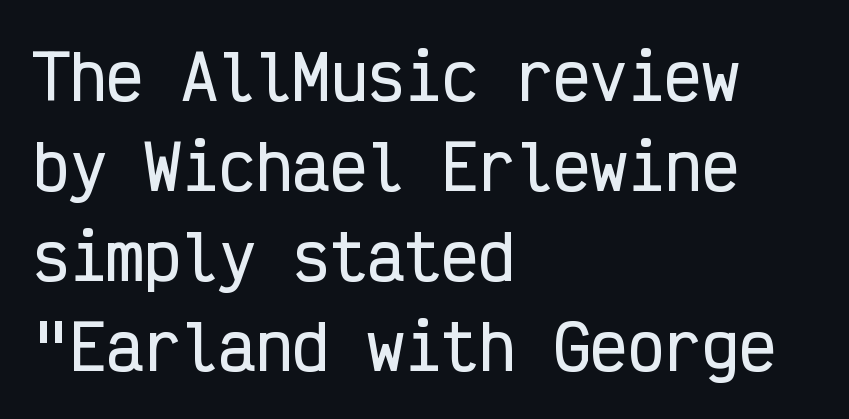
The image shows 62 px condensed sans-serif type, upright, monospaced; set left-aligned, normal line spacing (1.45x), normal letter spacing, not underlined; low stroke contrast and a medium x-height.
